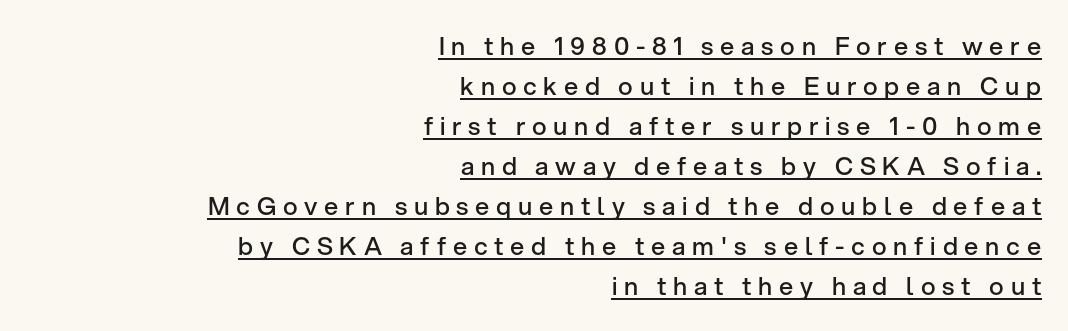
{"italic": "no", "bold": "semi", "underline": "yes", "align": "right", "line_spacing": "normal", "line_spacing_ratio": 1.6, "letter_spacing": "wide", "letter_spacing_em": 0.27, "glyph_px": 25}
